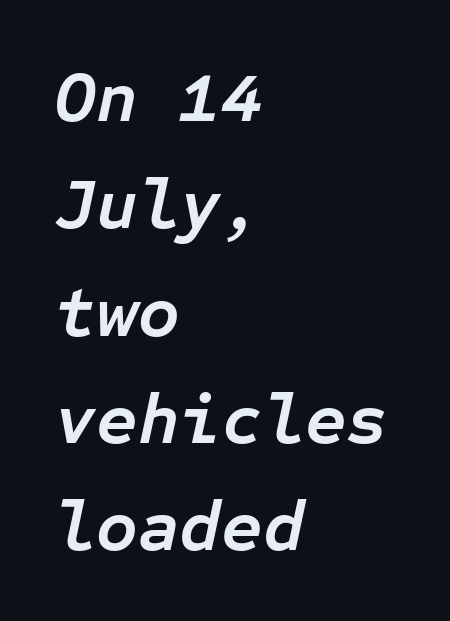
{"italic": "yes", "lean": "right", "slant_degrees": 12, "bold": "yes", "weight": "semibold", "width": "normal", "stroke_contrast": "low", "x_height": "medium", "monospaced": "yes", "underline": "no", "align": "left", "line_spacing": "normal", "line_spacing_ratio": 1.49, "letter_spacing": "normal", "letter_spacing_em": 0.0, "glyph_px": 72}
